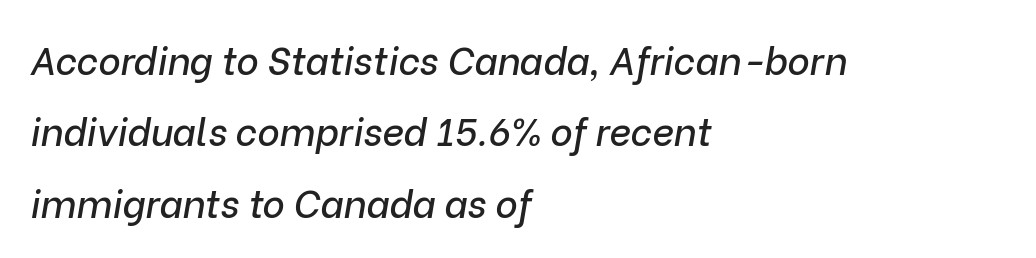
The image shows 38 px text type, italic (leaning right); set left-aligned, line spacing 1.88x, normal letter spacing, not underlined; low stroke contrast and a medium x-height.
